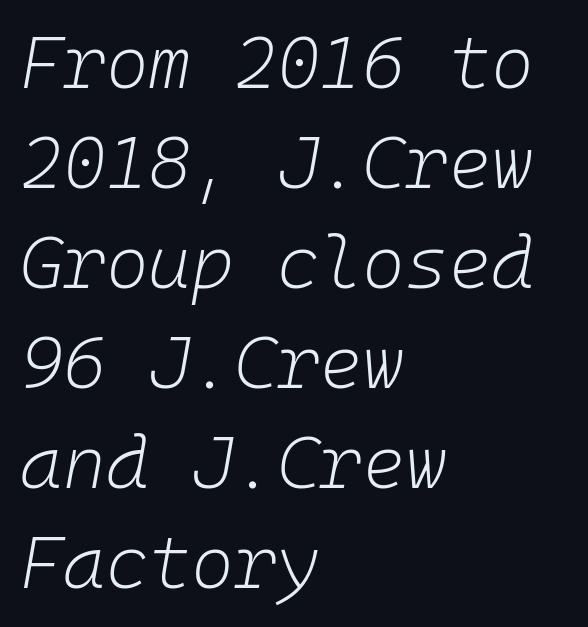
The image shows 73 px light type, italic (leaning right), monospaced; set left-aligned, normal line spacing (1.37x), normal letter spacing, not underlined; low stroke contrast and a medium x-height.
